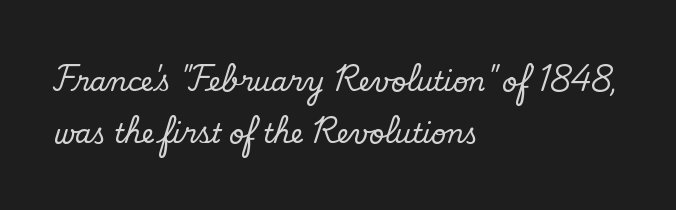
The image shows 26 px text type; set left-aligned, loose line spacing (2.0x), normal letter spacing, not underlined.
